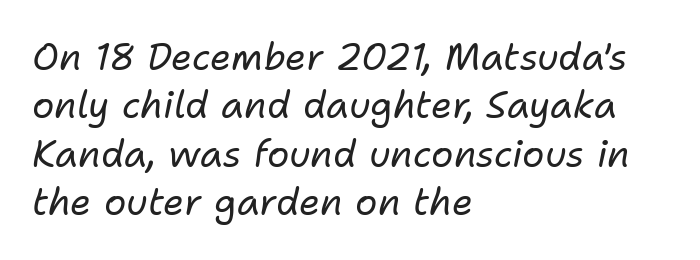
The image shows 37 px regular-weight type, italic (leaning right); set left-aligned, normal line spacing (1.31x), normal letter spacing, not underlined; low stroke contrast and a medium x-height.
